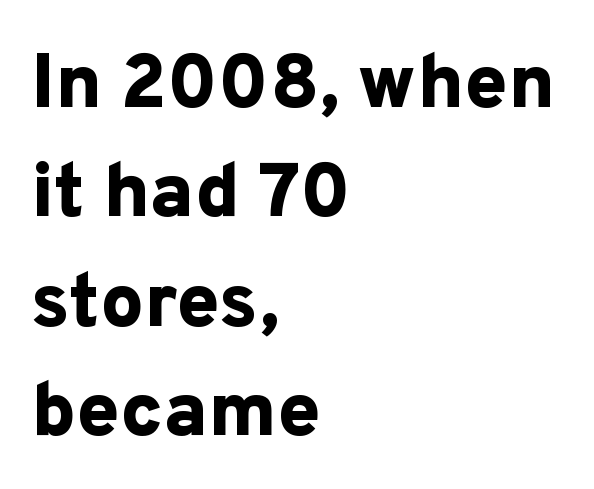
The image shows 77 px bold sans-serif type, upright; set left-aligned, normal line spacing (1.42x), normal letter spacing, not underlined; low stroke contrast and a medium x-height.
